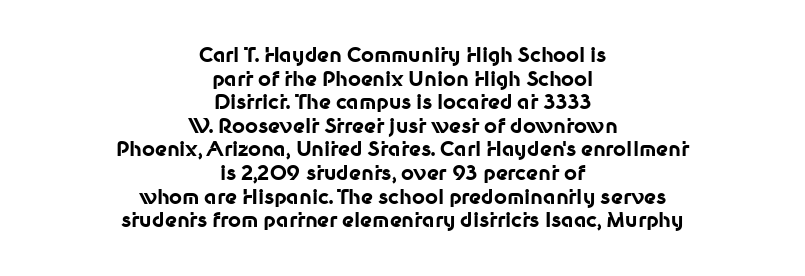
The image shows 20 px bold type, upright; set centered, line spacing 1.18x, normal letter spacing, not underlined.
